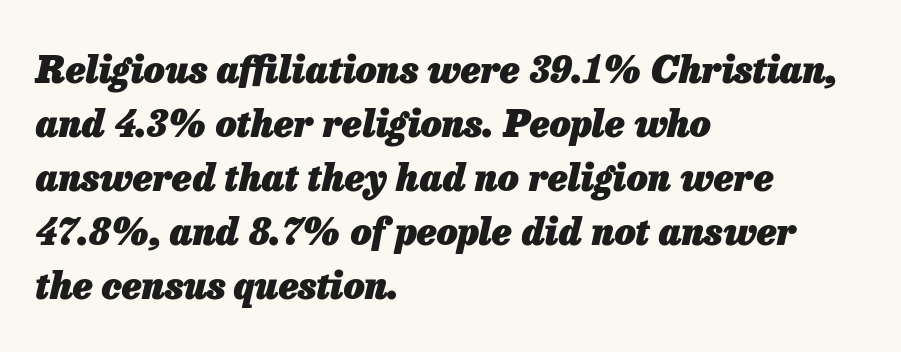
{"italic": "yes", "lean": "right", "slant_degrees": 13, "bold": "yes", "weight": "heavy", "width": "normal", "stroke_contrast": "low", "x_height": "medium", "monospaced": "no", "underline": "no", "align": "left", "line_spacing": "normal", "line_spacing_ratio": 1.46, "letter_spacing": "normal", "letter_spacing_em": 0.0, "glyph_px": 37}
